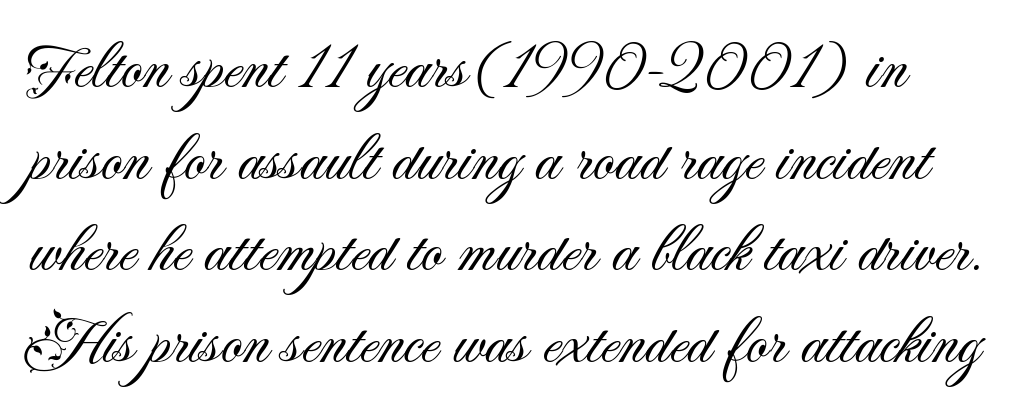
Q: Is the text bold? A: No.
Q: Is the text italic (slanted)? A: Yes.
Q: Is the typeface a serif or a sans-serif typeface? A: Sans-serif.
Q: Is the text underlined? A: No.
Q: Is the spacing between letters normal or unusually wide? A: Normal.
Q: Is the spacing between lines tight, normal or loose? A: Normal.
Q: Width (condensed, normal, or wide)? A: Normal.
Q: Stroke contrast? A: Medium.
Q: x-height? A: Small.
Q: Monospaced? A: No.
